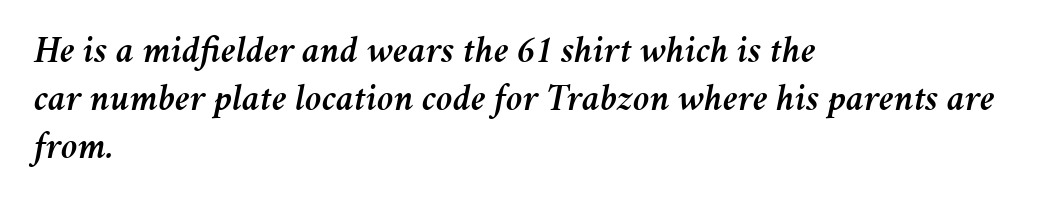
The image shows 38 px text type, italic (leaning right); set left-aligned, normal line spacing (1.26x), normal letter spacing, not underlined; medium stroke contrast and a medium x-height.
